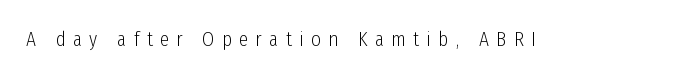
{"italic": "no", "bold": "no", "underline": "no", "letter_spacing": "wide", "letter_spacing_em": 0.35, "glyph_px": 21}
